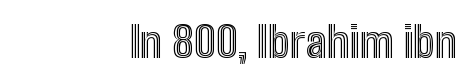
Q: Is the text italic (slanted)? A: No, it is upright.
Q: Is the text underlined? A: No.
Q: How is the paragraph aligned? A: Right-aligned.
Q: Is the spacing between letters normal or unusually wide? A: Normal.
Q: Width (condensed, normal, or wide)? A: Condensed.
Q: x-height? A: Medium.
Q: Monospaced? A: No.
